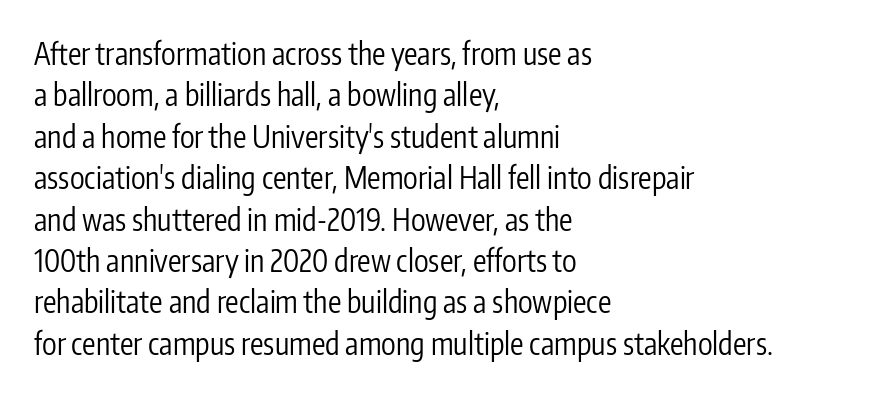
A typesetter would call this proportional, since set widths differ per character. Regarding serifs, this sample does without them. Visually the block forms a straight wall on the left and a jagged coastline on the right. Each row of text sits above clean, open space.
